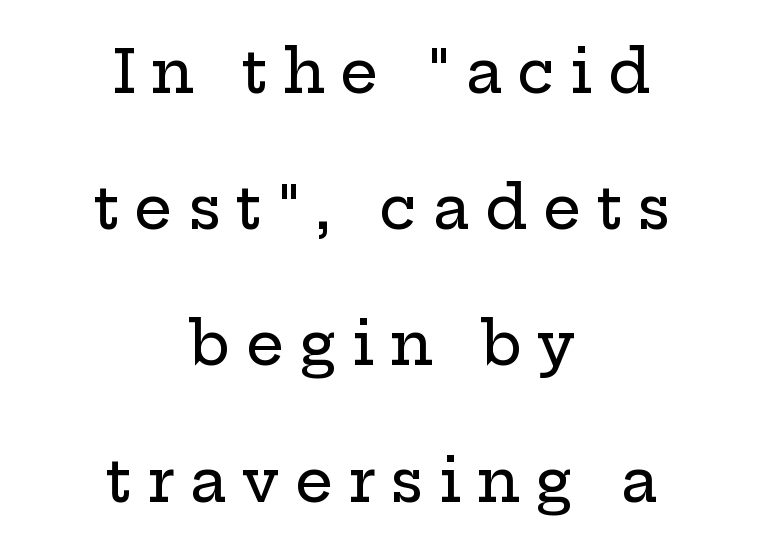
Q: Is the text italic (slanted)? A: No, it is upright.
Q: Is the typeface a serif or a sans-serif typeface? A: Serif.
Q: Is the text underlined? A: No.
Q: How is the paragraph aligned? A: Centered.
Q: Is the spacing between letters normal or unusually wide? A: Unusually wide.
Q: Is the spacing between lines tight, normal or loose? A: Loose.
Q: Width (condensed, normal, or wide)? A: Wide.
Q: Stroke contrast? A: Low.
Q: x-height? A: Medium.
Q: Monospaced? A: No.
